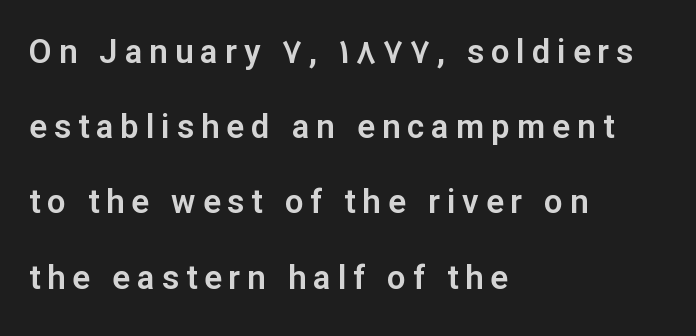
The image shows 33 px sans-serif type, upright; set left-aligned, loose line spacing (2.28x), unusually wide letter spacing (+0.21 em), not underlined; low stroke contrast and a medium x-height.
